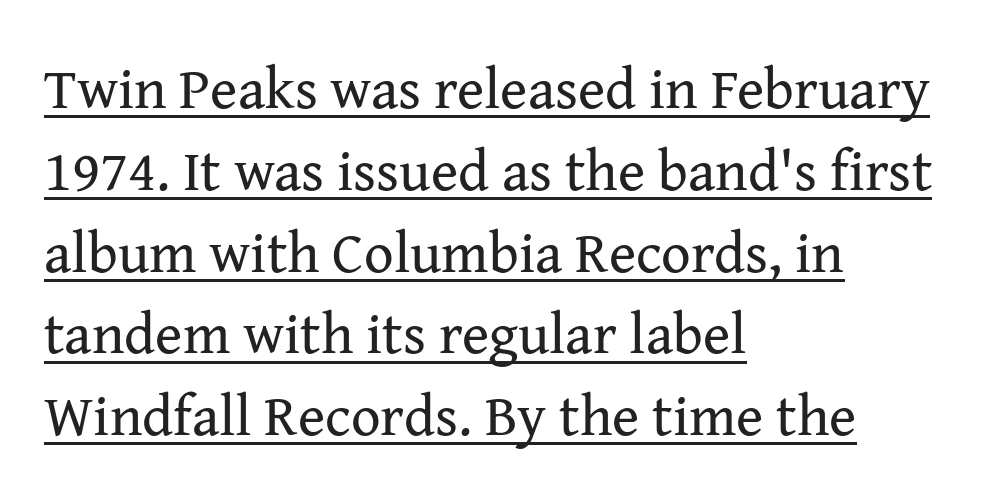
The image shows 58 px regular-weight serif type, upright; set left-aligned, normal line spacing (1.41x), normal letter spacing, underlined; medium stroke contrast and a medium x-height.
